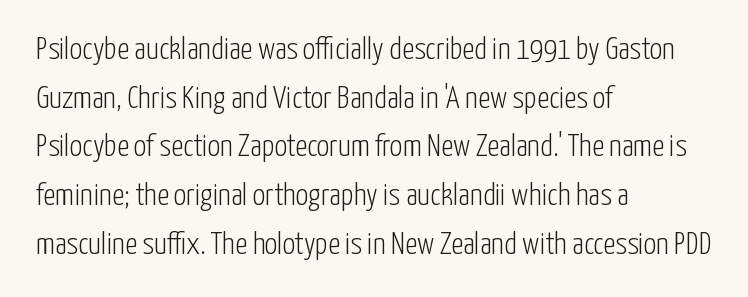
This sample uses an upright cut, with every glyph sitting square on the baseline. A bare baseline throughout the passage. Tracking here is standard; glyphs follow each other at the usual distance. The characters display no serif detailing; their extremities are plain. Note the varied advance widths — an 'i' is clearly narrower than an 'm'.
